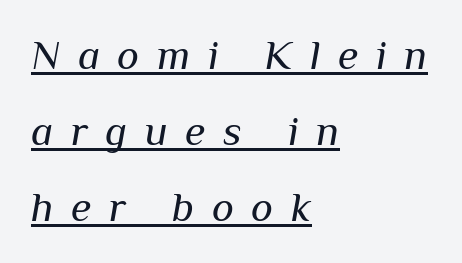
Stems and bowls with no extra thickness — not bold. Display-style spreading of the glyphs; the letterfit is very open. Layout note: lines flush left. Characters are canted at an angle relative to the baseline's perpendicular.
